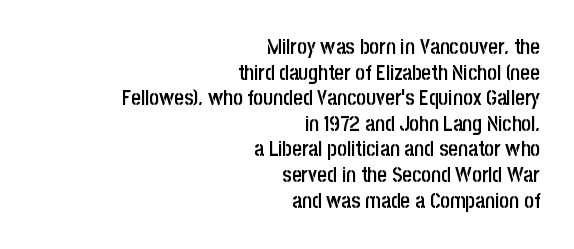
The image shows 21 px text type, upright; set right-aligned, line spacing 1.22x, normal letter spacing, not underlined.
